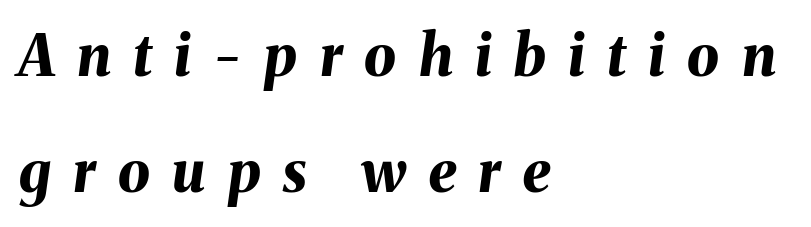
It's the slanting kind of type. The typesetter chose a ragged-right arrangement here. Is the type bold? Yes — the strokes are clearly thick and heavy. How are the letters spaced? Widely, with obvious added tracking. Rows of type keep a wide berth in the vertical direction. Think of a printed novel: that variable character pitch is what you see here.
